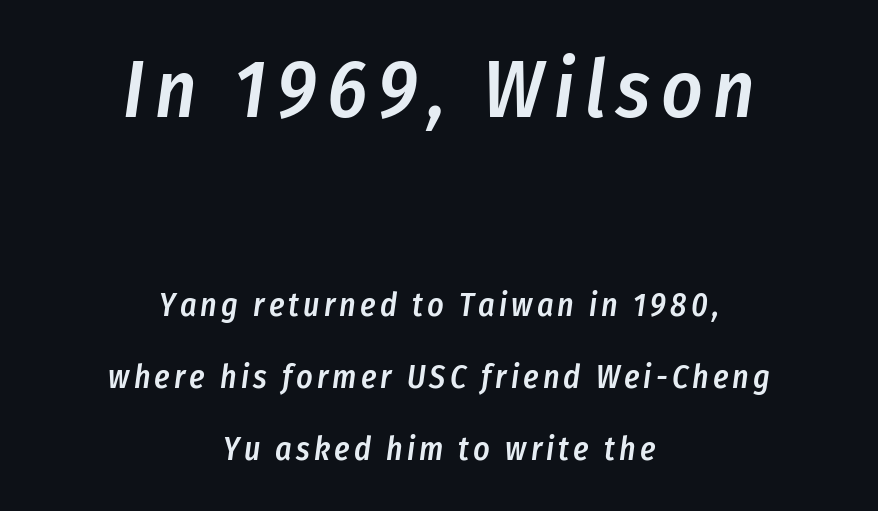
The compositor balanced each line on the midline. Top chunk: large. Bottom chunk: small. What weight is shown? A semibold, between regular and bold. Lines of text with bare space underneath.
